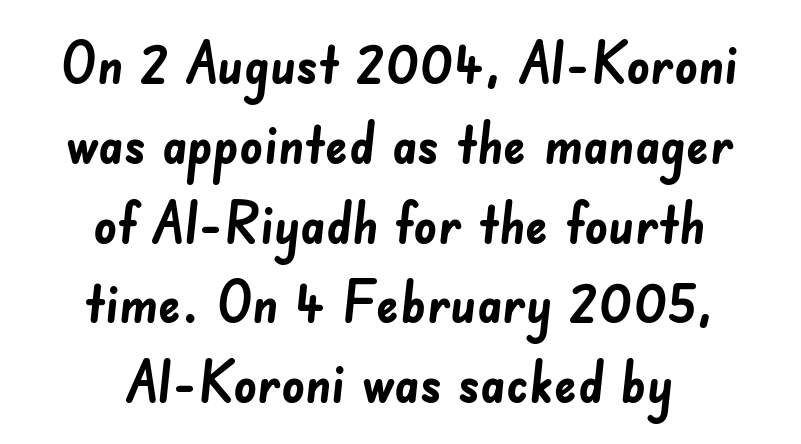
Which margin do the lines hug? Neither — every line sits in the middle. Set as a true bold cut, around the 700 mark. Is this a fixed-width face? No — the glyphs have proportional, varying widths. The string is rendered with underlining switched off. The line-height multiplier appears to be the usual default.
